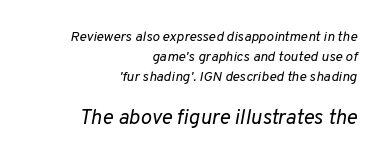
{"italic": "yes", "lean": "right", "slant_degrees": 10, "bold": "no", "underline": "no", "align": "right", "line_spacing": "normal", "line_spacing_ratio": 1.43, "letter_spacing": "normal", "letter_spacing_em": 0.0, "larger_block": "second", "size_ratio": 1.5, "glyph_px": 21}
